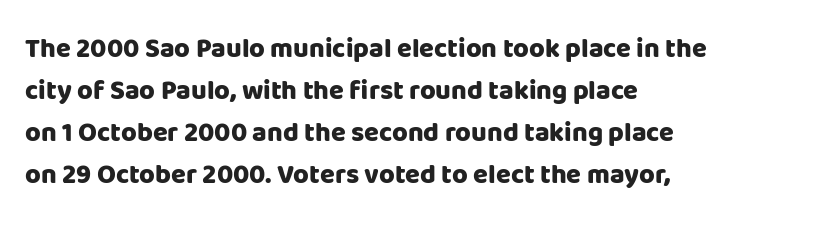
Nothing unusual about the tracking: characters are spaced as the font intends. Layout note: lines flush left. Does the lettering tilt? It doesn't — this is upright. The characters look thick and weighty, a clear bold. If you measured baseline to baseline, you'd find a middling distance. Underlining? Definitely not there.
